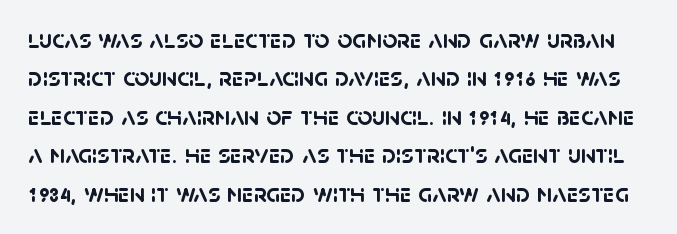
Q: Is the text bold? A: Yes.
Q: Is the text underlined? A: No.
Q: Is the spacing between letters normal or unusually wide? A: Normal.
Q: Is the spacing between lines tight, normal or loose? A: Normal.
